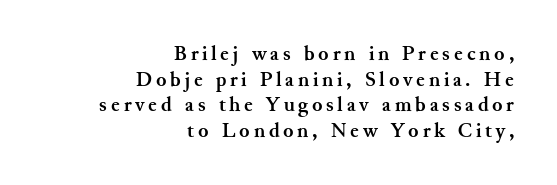
{"italic": "no", "bold": "yes", "underline": "no", "align": "right", "line_spacing_ratio": 1.22, "glyph_px": 21}
